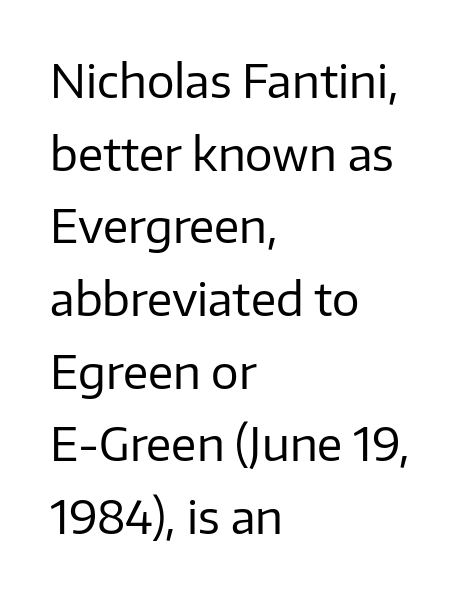
Q: Is the text bold? A: No.
Q: Is the text italic (slanted)? A: No, it is upright.
Q: Is the typeface a serif or a sans-serif typeface? A: Sans-serif.
Q: Is the text underlined? A: No.
Q: How is the paragraph aligned? A: Left-aligned.
Q: Is the spacing between letters normal or unusually wide? A: Normal.
Q: Is the spacing between lines tight, normal or loose? A: Normal.
Q: Width (condensed, normal, or wide)? A: Normal.
Q: Stroke contrast? A: Low.
Q: x-height? A: Medium.
Q: Monospaced? A: No.
